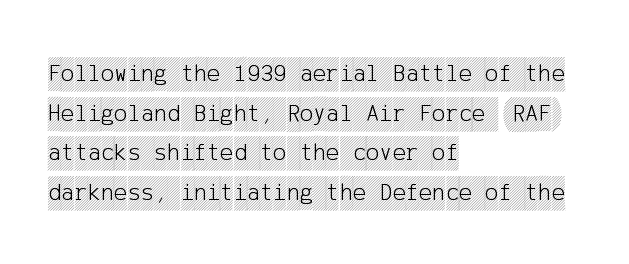
Words appear dense and cohesive because spacing is normal. Italic? Not at all — the glyphs are vertical. Horizontally, the lines are justified to the leading edge only. Leading matches the norm, producing a regular column. Each row of text sits above clean, open space.
